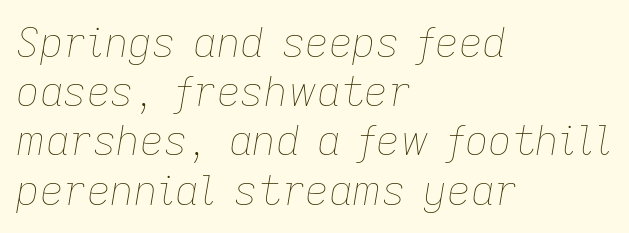
The words here are not underlined. Slanted lettering throughout. The passage shown is typed in a proportional face where columns would drift. Think standard paragraph weight, or any step lighter than that. Nobody touched the tracking dial on this one. Casual observation: everything's shoved over to the left.
